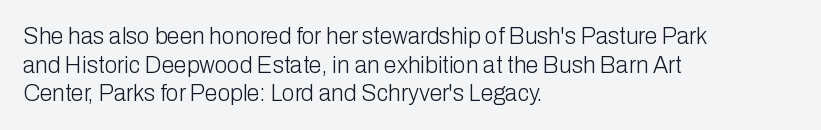
{"italic": "no", "bold": "no", "underline": "no", "align": "left", "line_spacing_ratio": 1.24, "letter_spacing": "normal", "letter_spacing_em": 0.0, "glyph_px": 23}
